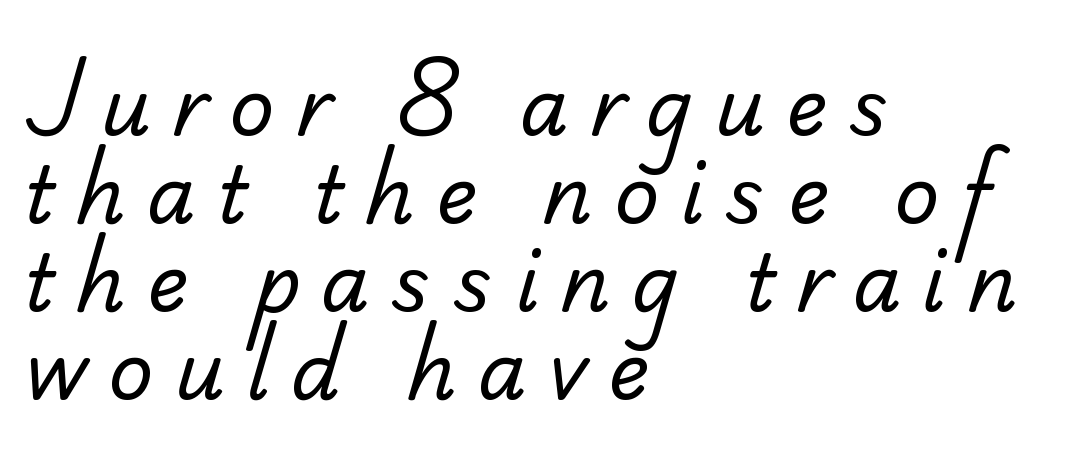
Nothing heavy about these letters — not bold at all. Serif or sans? Serif — the stroke terminals have little feet. Tracking here is generous; glyphs stand well apart from one another. A clean baseline with only descenders dipping below it. Compared with a centered layout, this one pins lines to the left instead.
